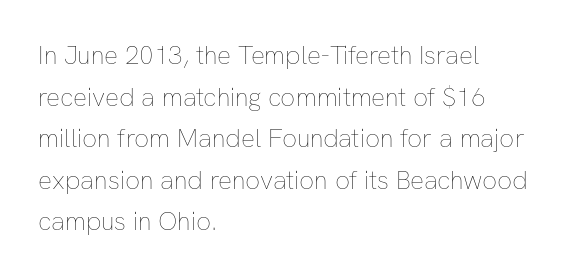
Rule under the text: the space is simply empty. One-word summary of the alignment: left. Stroke thickness stays within the range of a standard reading face or lighter. Rows of type keep a routine distance in the vertical direction. Ascenders rise straight up at ninety degrees. The tracking reads as untouched default to a designer's eye.
